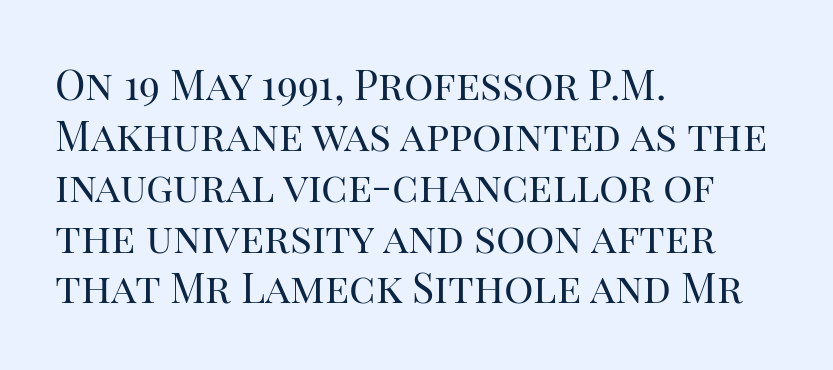
This sample has the flowing, uneven cadence of proportional lettering. When letters stand straight like this, we call the style roman or upright. Line beginnings align vertically; line endings do not. Typographically, this falls in the serif category. Lines of text with bare space underneath.
